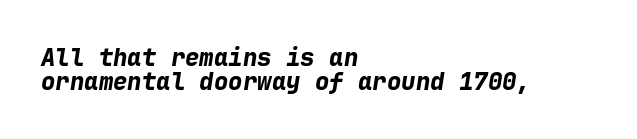
Every row of glyphs begins at an identical x-position on the left. Heavy, bold letterforms. The letters sit at their default tracking, neither squeezed nor spread. Would a proofreader flag this as italicized? Yes. These lines huddle together more closely than default settings would place them.
